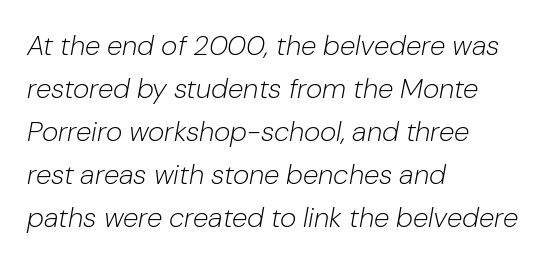
Q: Is the text bold? A: No.
Q: Is the text italic (slanted)? A: Yes, it leans right by about 10 degrees.
Q: Is the text underlined? A: No.
Q: How is the paragraph aligned? A: Left-aligned.
Q: Is the spacing between letters normal or unusually wide? A: Normal.
Q: Is the spacing between lines tight, normal or loose? A: Normal.
Q: Width (condensed, normal, or wide)? A: Normal.
Q: Stroke contrast? A: Low.
Q: x-height? A: Medium.
Q: Monospaced? A: No.
